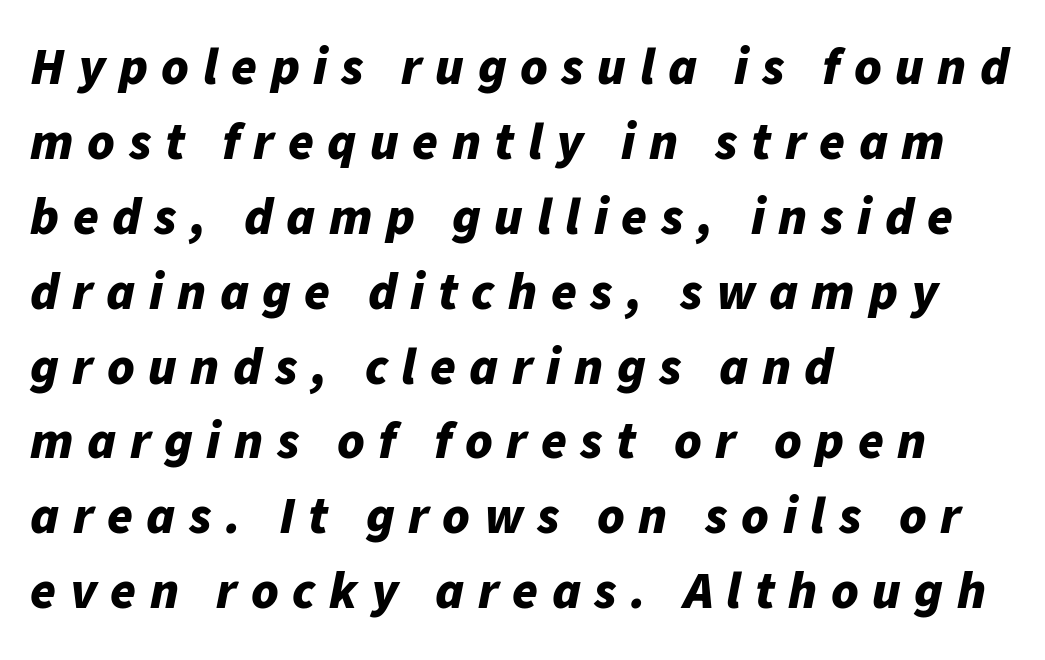
The letters advance in unequal steps, a hallmark of proportional type. You can tell it's italic because the verticals aren't actually vertical. Does extra space separate the letters? Yes, quite a lot of it. Normally led — the rows are evenly, conventionally spaced. Bare-footed words on every line. Layout note: lines flush left.
